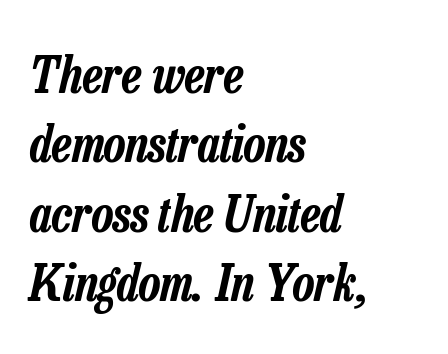
The image shows 50 px condensed type, italic (leaning right); set left-aligned, normal line spacing (1.39x), normal letter spacing, not underlined; low stroke contrast and a medium x-height.
